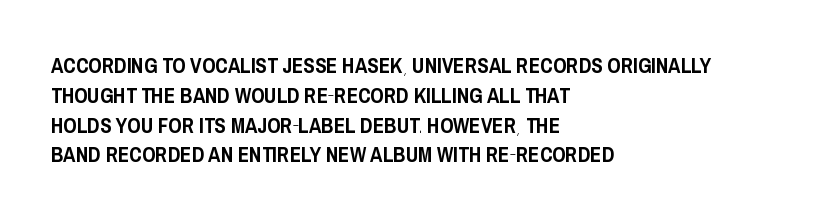
Q: Is the text italic (slanted)? A: No, it is upright.
Q: Is the text underlined? A: No.
Q: How is the paragraph aligned? A: Left-aligned.
Q: Is the spacing between letters normal or unusually wide? A: Normal.
Q: Is the spacing between lines tight, normal or loose? A: Normal.
